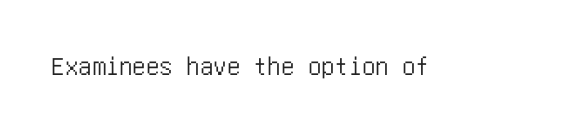
Q: Is the text italic (slanted)? A: No, it is upright.
Q: Is the text underlined? A: No.
Q: Is the spacing between letters normal or unusually wide? A: Normal.
